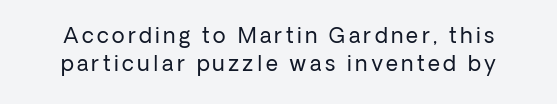
The image shows 21 px text type, upright; set normal line spacing (1.33x), not underlined.
